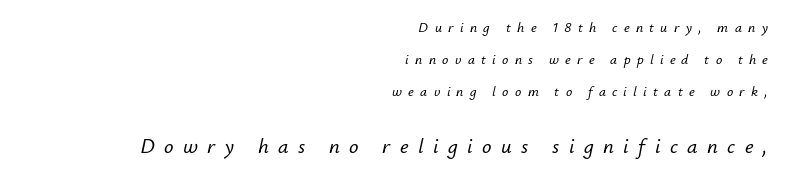
Q: Is the text italic (slanted)? A: Yes, it leans right by about 12 degrees.
Q: Is the text underlined? A: No.
Q: How is the paragraph aligned? A: Right-aligned.
Q: Is the spacing between letters normal or unusually wide? A: Unusually wide.
Q: Is the spacing between lines tight, normal or loose? A: Loose.
Q: Which block of text is set in a larger size, the first (top) or the second (bottom)? A: The second (bottom) one.
